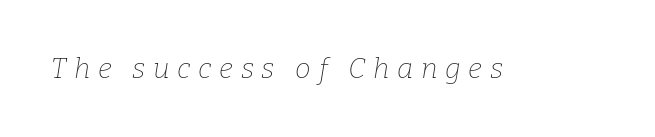
Q: Is the text bold? A: No.
Q: Is the text italic (slanted)? A: Yes, it leans right by about 9 degrees.
Q: Is the typeface a serif or a sans-serif typeface? A: Serif.
Q: Is the text underlined? A: No.
Q: Is the spacing between letters normal or unusually wide? A: Unusually wide.
Q: Width (condensed, normal, or wide)? A: Normal.
Q: Stroke contrast? A: Low.
Q: x-height? A: Medium.
Q: Monospaced? A: No.
